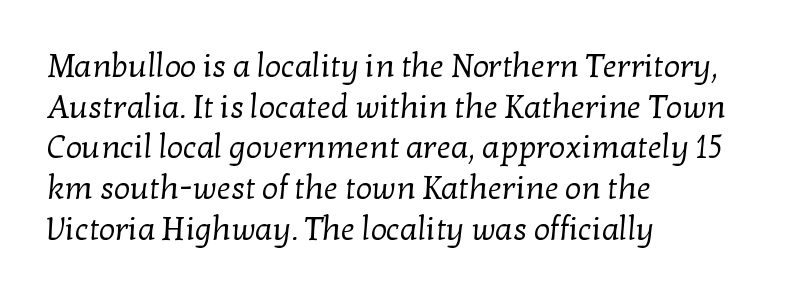
The foot of each line stays bare and open. Caption: standard tracking, unaltered. The space between consecutive lines is moderate. Think of a printed novel: that variable character pitch is what you see here. Teacher's note: observe the even left margin — that is flush-left alignment.
